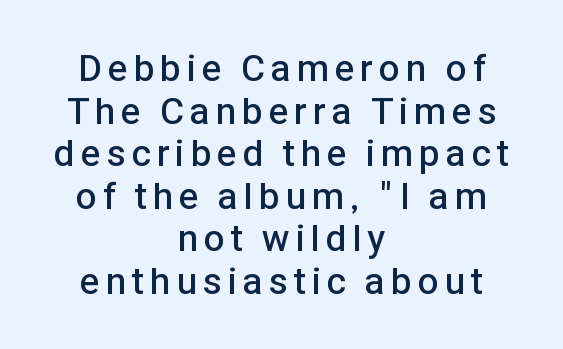
{"serif": "no", "italic": "no", "bold": "semi", "weight": "semibold", "width": "normal", "stroke_contrast": "low", "x_height": "medium", "monospaced": "no", "underline": "no", "align": "center", "line_spacing": "tight", "line_spacing_ratio": 1.15, "glyph_px": 37}
